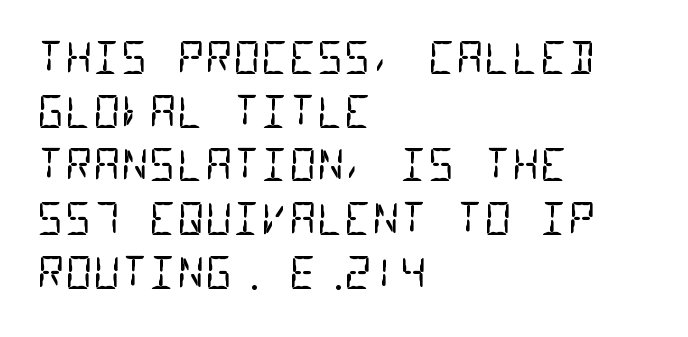
{"serif": "no", "bold": "no", "weight": "regular", "width": "condensed", "stroke_contrast": "low", "x_height": "large", "monospaced": "yes", "underline": "no", "align": "left", "line_spacing": "normal", "line_spacing_ratio": 1.25, "letter_spacing": "normal", "letter_spacing_em": 0.0, "glyph_px": 43}
